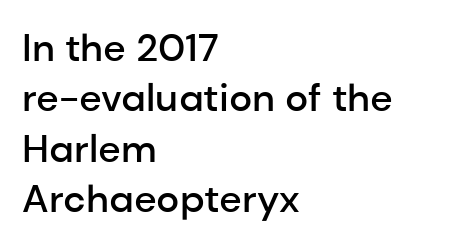
The sample has been set in demibold, a notch under bold. Note: no serifs on the glyphs. The letters advance in unequal steps, a hallmark of proportional type. Underlining? Definitely not there. You could call the tracking neutral — neither tight nor loose. These lines sit exactly where default settings would place them.
